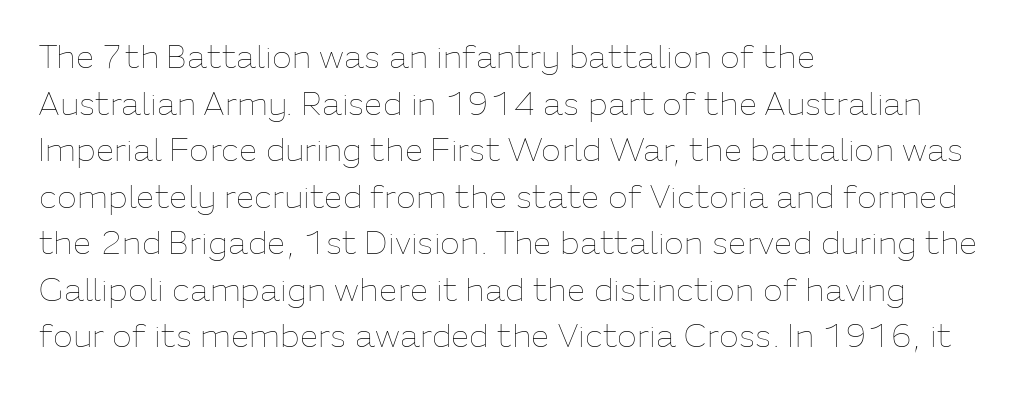
Q: Is the text bold? A: No.
Q: Is the text italic (slanted)? A: No, it is upright.
Q: Is the text underlined? A: No.
Q: How is the paragraph aligned? A: Left-aligned.
Q: Is the spacing between letters normal or unusually wide? A: Normal.
Q: Is the spacing between lines tight, normal or loose? A: Normal.
Q: Width (condensed, normal, or wide)? A: Normal.
Q: Stroke contrast? A: Low.
Q: x-height? A: Medium.
Q: Monospaced? A: No.
